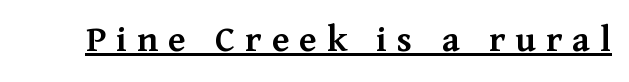
Underlining? Definitely there. Tall strokes in this sample are plumb rather than angled. A typesetter would call this proportional, since set widths differ per character. I'd call this a serif setting — the letters wear small feet. The typesetting leans somewhat heavy: a semibold. Substantial extra tracking has been applied to these lines.
